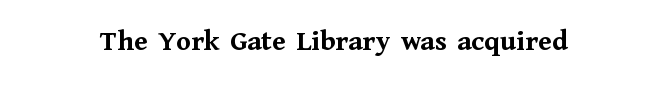
{"serif": "yes", "italic": "no", "bold": "yes", "weight": "semibold", "width": "normal", "stroke_contrast": "medium", "x_height": "medium", "monospaced": "no", "underline": "no", "letter_spacing": "normal", "letter_spacing_em": 0.0, "glyph_px": 30}
